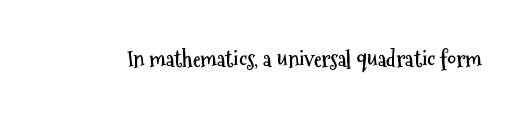
Q: Is the text bold? A: Yes.
Q: Is the text italic (slanted)? A: No, it is upright.
Q: Is the text underlined? A: No.
Q: Is the spacing between letters normal or unusually wide? A: Normal.
